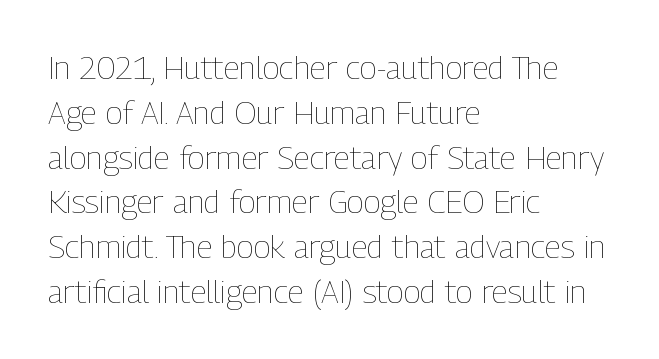
Q: Is the text bold? A: No.
Q: Is the text italic (slanted)? A: No, it is upright.
Q: Is the text underlined? A: No.
Q: How is the paragraph aligned? A: Left-aligned.
Q: Is the spacing between letters normal or unusually wide? A: Normal.
Q: Is the spacing between lines tight, normal or loose? A: Normal.
Q: Width (condensed, normal, or wide)? A: Condensed.
Q: Stroke contrast? A: Low.
Q: x-height? A: Medium.
Q: Monospaced? A: No.
